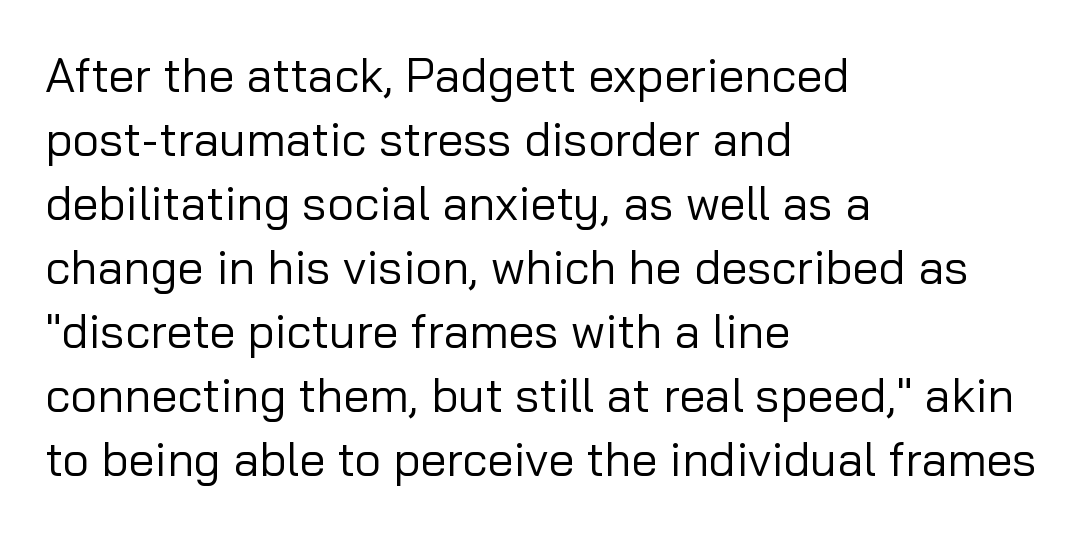
Q: Is the text bold? A: No.
Q: Is the text italic (slanted)? A: No, it is upright.
Q: Is the typeface a serif or a sans-serif typeface? A: Sans-serif.
Q: Is the text underlined? A: No.
Q: How is the paragraph aligned? A: Left-aligned.
Q: Is the spacing between letters normal or unusually wide? A: Normal.
Q: Is the spacing between lines tight, normal or loose? A: Normal.
Q: Width (condensed, normal, or wide)? A: Normal.
Q: Stroke contrast? A: Low.
Q: x-height? A: Medium.
Q: Monospaced? A: No.
